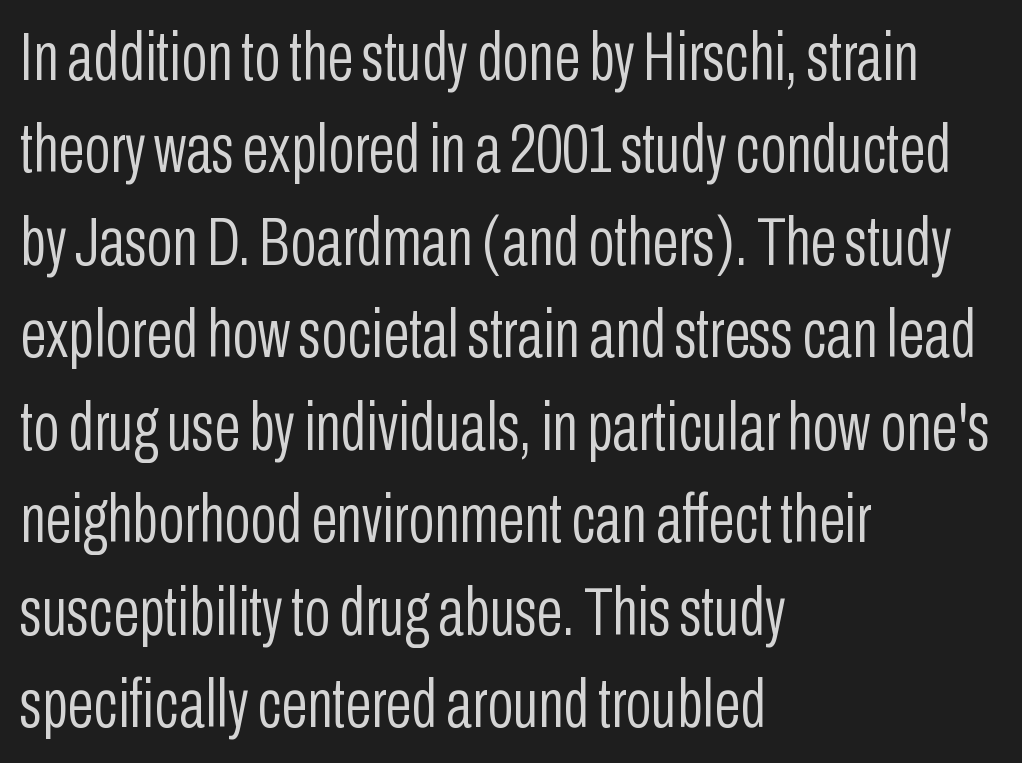
Q: Is the text bold? A: No.
Q: Is the text italic (slanted)? A: No, it is upright.
Q: Is the typeface a serif or a sans-serif typeface? A: Sans-serif.
Q: Is the text underlined? A: No.
Q: How is the paragraph aligned? A: Left-aligned.
Q: Is the spacing between letters normal or unusually wide? A: Normal.
Q: Is the spacing between lines tight, normal or loose? A: Normal.
Q: Width (condensed, normal, or wide)? A: Condensed.
Q: Stroke contrast? A: Low.
Q: x-height? A: Medium.
Q: Monospaced? A: No.
